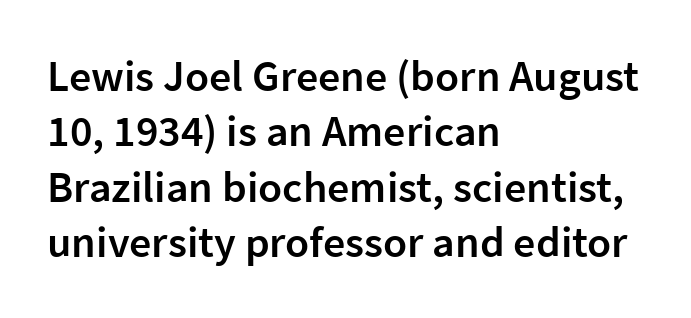
{"serif": "no", "italic": "no", "bold": "semi", "weight": "semibold", "width": "normal", "stroke_contrast": "low", "x_height": "medium", "monospaced": "no", "underline": "no", "align": "left", "line_spacing": "normal", "line_spacing_ratio": 1.26, "letter_spacing": "normal", "letter_spacing_em": 0.0, "glyph_px": 44}
